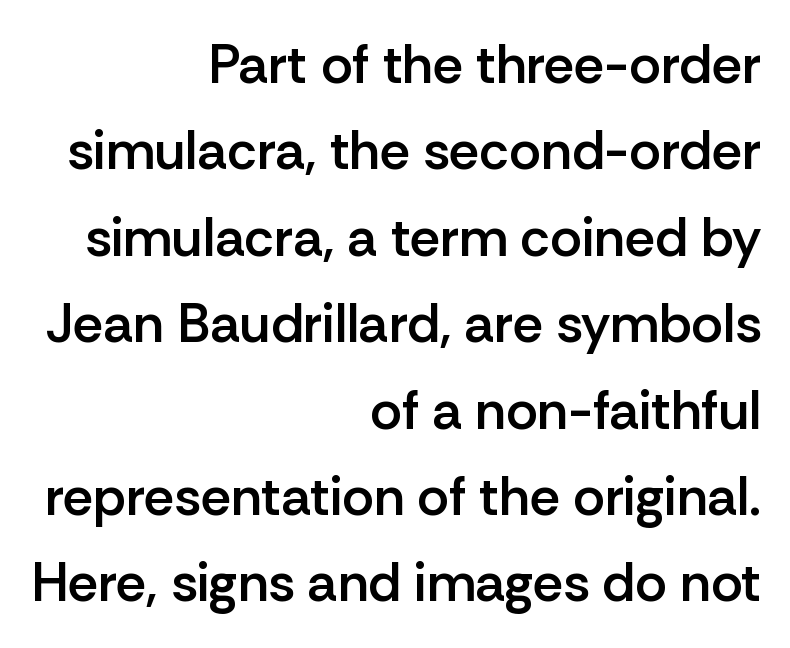
Q: Is the text bold? A: Semi-bold.
Q: Is the text italic (slanted)? A: No, it is upright.
Q: Is the typeface a serif or a sans-serif typeface? A: Sans-serif.
Q: Is the text underlined? A: No.
Q: How is the paragraph aligned? A: Right-aligned.
Q: Is the spacing between letters normal or unusually wide? A: Normal.
Q: Is the spacing between lines tight, normal or loose? A: Normal.
Q: Width (condensed, normal, or wide)? A: Normal.
Q: Stroke contrast? A: Low.
Q: x-height? A: Medium.
Q: Monospaced? A: No.
